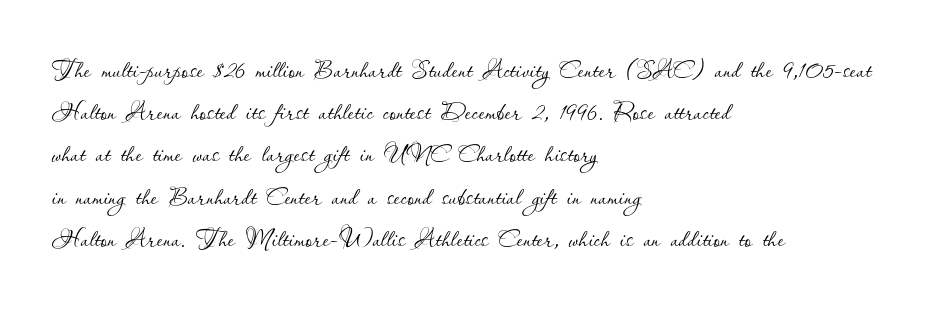
Q: Is the text bold? A: No.
Q: Is the text italic (slanted)? A: Yes.
Q: Is the text underlined? A: No.
Q: How is the paragraph aligned? A: Left-aligned.
Q: Is the spacing between letters normal or unusually wide? A: Normal.
Q: Is the spacing between lines tight, normal or loose? A: Normal.
Q: Width (condensed, normal, or wide)? A: Normal.
Q: Stroke contrast? A: Low.
Q: x-height? A: Small.
Q: Monospaced? A: No.
